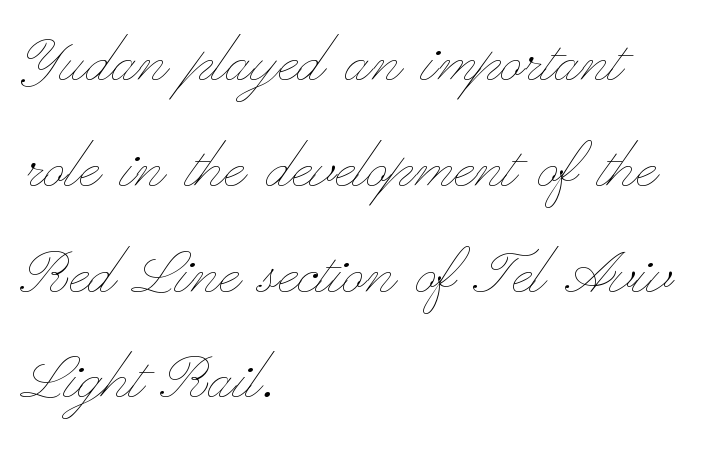
{"bold": "no", "weight": "thin", "width": "wide", "stroke_contrast": "low", "x_height": "small", "monospaced": "no", "underline": "no", "align": "left", "line_spacing": "normal", "line_spacing_ratio": 1.43, "letter_spacing": "normal", "letter_spacing_em": 0.0, "glyph_px": 74}
